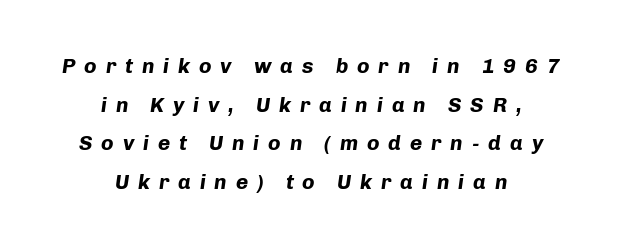
The rendering positions every line midway between the sides. On the weight axis this lands at bold, roughly 700. An italicized treatment has been applied to the whole sample. The gaps between neighbouring characters are conspicuously large. Descenders hang freely into open space.
